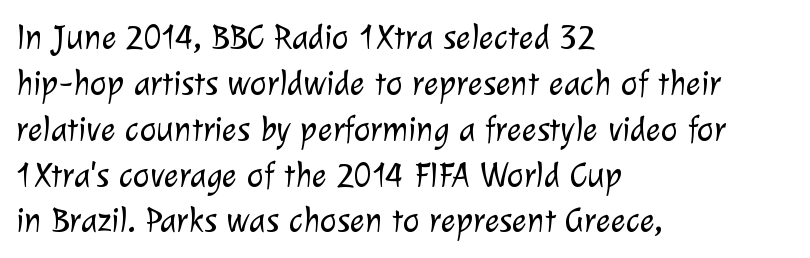
The image shows 35 px light sans-serif type; set left-aligned, normal line spacing (1.31x), normal letter spacing, not underlined; low stroke contrast and a medium x-height.
